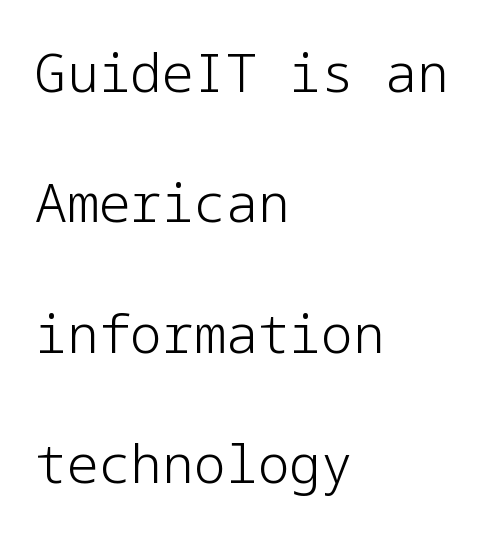
The image shows 53 px light sans-serif type, upright; set left-aligned, loose line spacing (2.46x), normal letter spacing, not underlined; low stroke contrast and a medium x-height.
